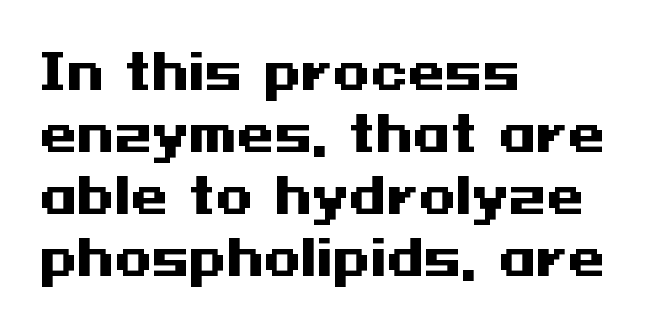
{"serif": "no", "italic": "no", "bold": "yes", "weight": "heavy", "width": "wide", "stroke_contrast": "medium", "x_height": "medium", "underline": "no", "align": "left", "line_spacing": "normal", "line_spacing_ratio": 1.29, "letter_spacing": "normal", "letter_spacing_em": 0.0, "glyph_px": 48}
